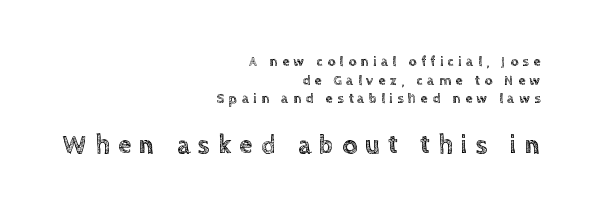
The image shows 26 px text type, upright; set right-aligned, normal line spacing (1.33x), unusually wide letter spacing (+0.32 em), not underlined; the second (bottom) block is 1.86x larger.
